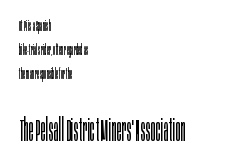
No chunkiness to these letters — they're not bold. Each letter keeps its own natural width here, so spacing adapts to shape. Any mark beneath the type? The region is blank. No feet cap the strokes, marking this as sans-serif type. Typeset ragged right — the left edge is the straight one.
